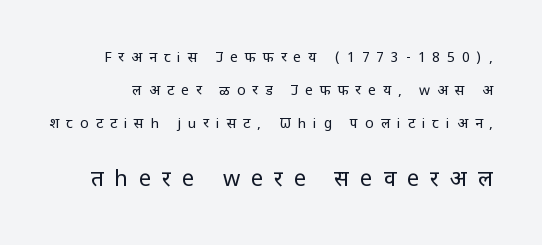
Q: Is the text bold? A: No.
Q: Is the text italic (slanted)? A: No, it is upright.
Q: Is the text underlined? A: No.
Q: Is the spacing between letters normal or unusually wide? A: Unusually wide.
Q: Is the spacing between lines tight, normal or loose? A: Loose.
Q: Which block of text is set in a larger size, the first (top) or the second (bottom)? A: The second (bottom) one.
